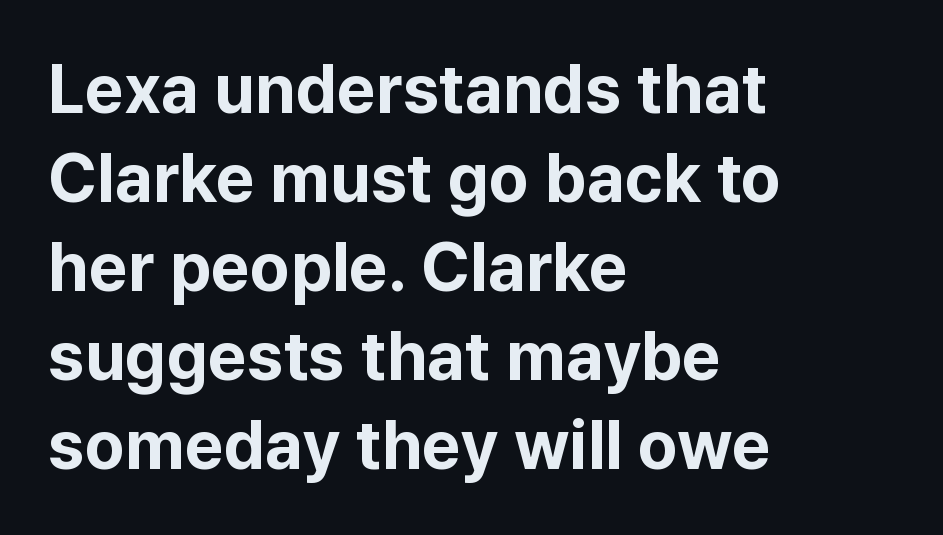
{"serif": "no", "italic": "no", "bold": "yes", "weight": "bold", "width": "normal", "stroke_contrast": "low", "x_height": "medium", "monospaced": "no", "underline": "no", "align": "left", "line_spacing": "normal", "line_spacing_ratio": 1.31, "letter_spacing": "normal", "letter_spacing_em": 0.0, "glyph_px": 68}
